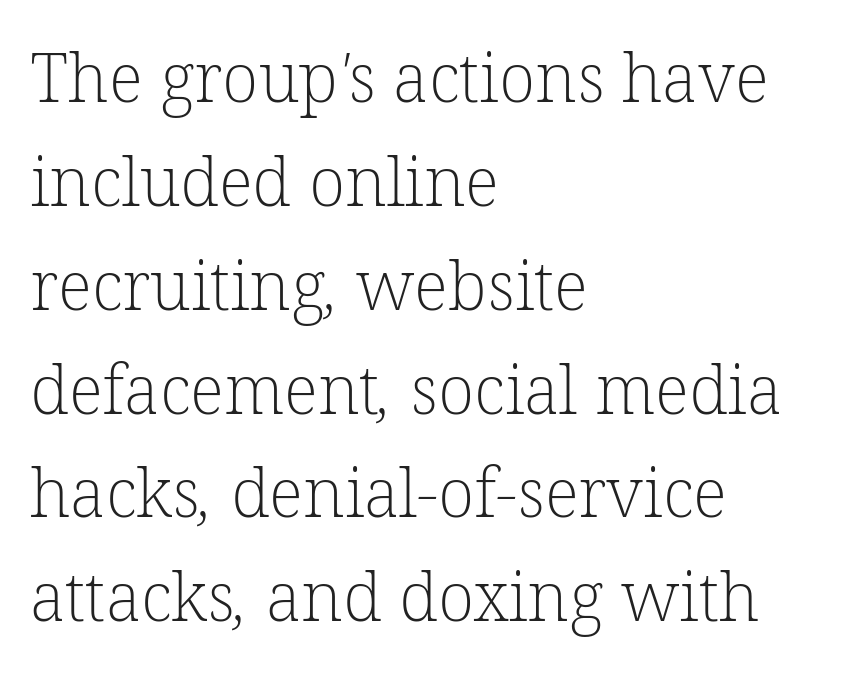
{"serif": "yes", "bold": "no", "weight": "light", "width": "normal", "stroke_contrast": "low", "x_height": "medium", "monospaced": "no", "underline": "no", "align": "left", "line_spacing": "normal", "line_spacing_ratio": 1.55, "letter_spacing": "normal", "letter_spacing_em": 0.0, "glyph_px": 67}
